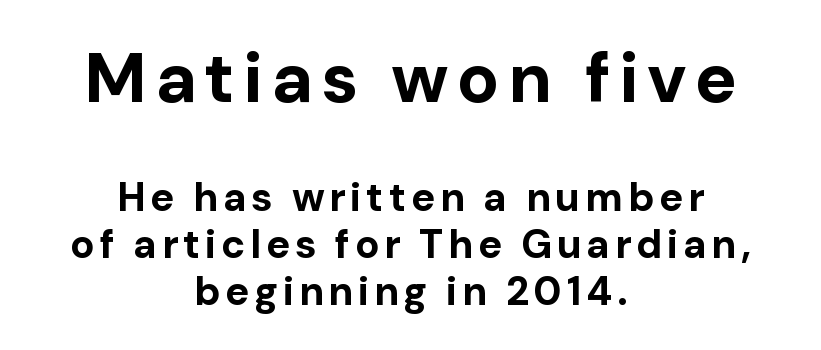
The image shows 70 px bold sans-serif type, upright; set centered, line spacing 1.18x, not underlined; the first (top) block is 1.75x larger; low stroke contrast and a medium x-height.
